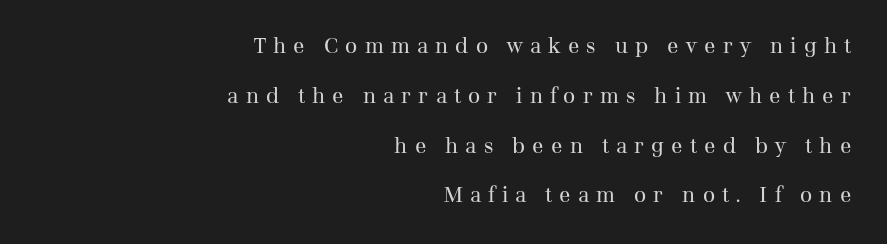
Q: Is the text bold? A: No.
Q: Is the text italic (slanted)? A: No, it is upright.
Q: Is the text underlined? A: No.
Q: How is the paragraph aligned? A: Right-aligned.
Q: Is the spacing between letters normal or unusually wide? A: Unusually wide.
Q: Is the spacing between lines tight, normal or loose? A: Loose.
